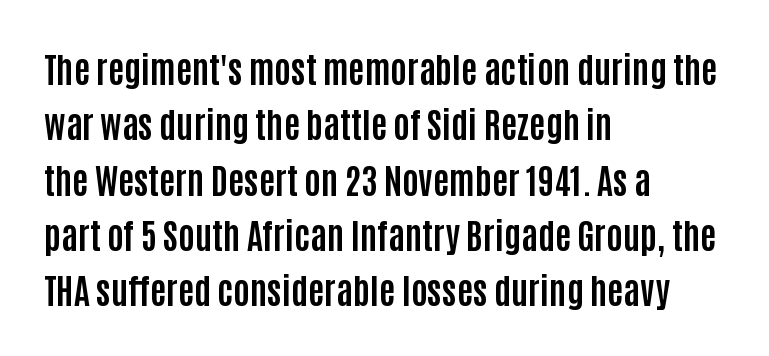
The image shows 35 px bold, condensed sans-serif type, upright; set left-aligned, normal line spacing (1.58x), normal letter spacing, not underlined; low stroke contrast and a large x-height.
